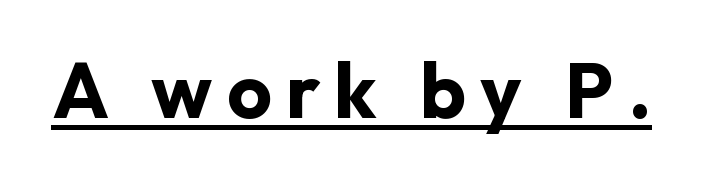
The image shows 78 px bold sans-serif type, upright; set underlined; low stroke contrast and a medium x-height.
